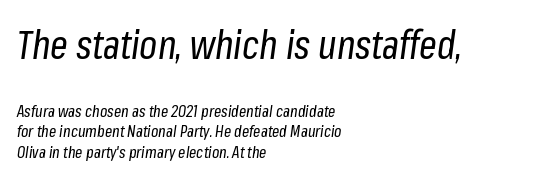
The more generous point size was reserved for the upper chunk. Stem width sits at or under what a default text font uses. Regular leading. Is the block centered? No — it sits flush against the left margin. Varying glyph widths throughout — classic text-font behaviour.
